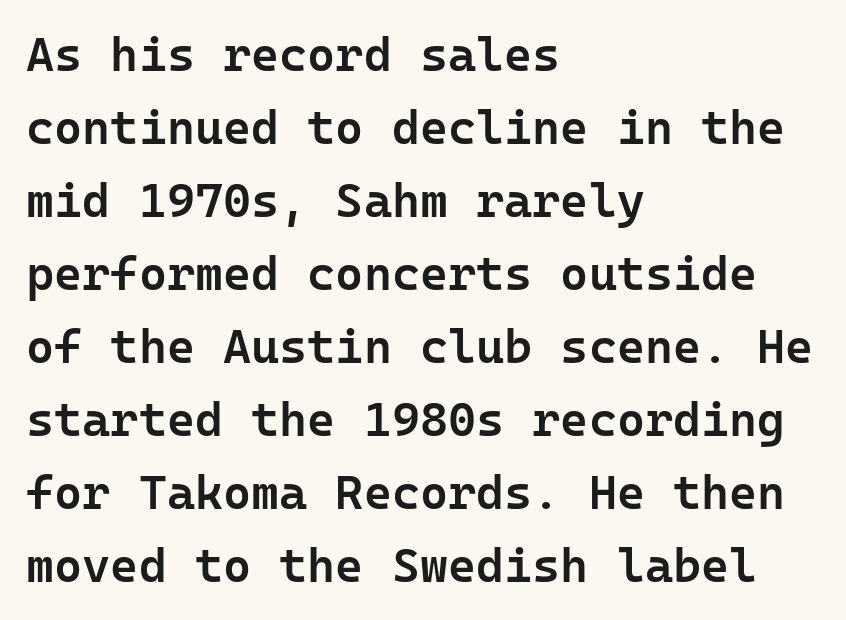
Q: Is the text bold? A: Semi-bold.
Q: Is the text italic (slanted)? A: No, it is upright.
Q: Is the typeface a serif or a sans-serif typeface? A: Sans-serif.
Q: Is the text underlined? A: No.
Q: How is the paragraph aligned? A: Left-aligned.
Q: Is the spacing between letters normal or unusually wide? A: Normal.
Q: Is the spacing between lines tight, normal or loose? A: Normal.
Q: Width (condensed, normal, or wide)? A: Normal.
Q: Stroke contrast? A: Low.
Q: x-height? A: Medium.
